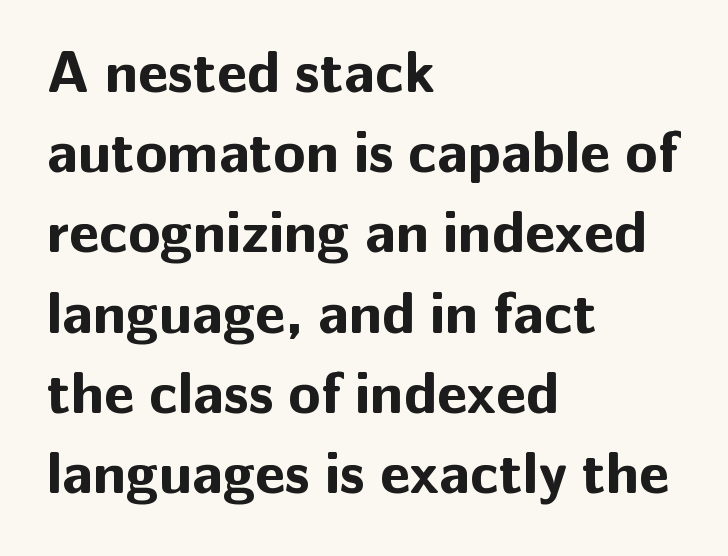
The glyphs have the mass of a bold cut. In CSS terms this would be text-align: left. Are there feet on the stems? There aren't — it's a sans. Spacing between characters is what you'd get straight out of the box. Any mark beneath the type? The region is blank.
